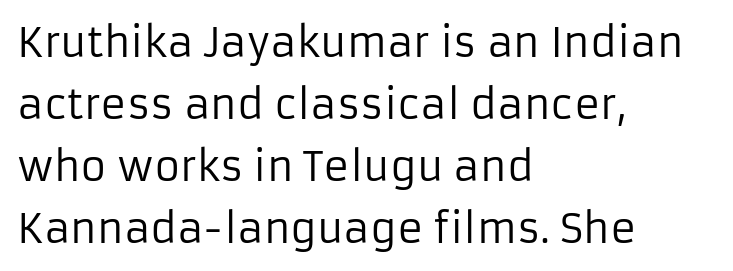
Q: Is the text bold? A: No.
Q: Is the text italic (slanted)? A: No, it is upright.
Q: Is the typeface a serif or a sans-serif typeface? A: Sans-serif.
Q: Is the text underlined? A: No.
Q: How is the paragraph aligned? A: Left-aligned.
Q: Is the spacing between letters normal or unusually wide? A: Normal.
Q: Is the spacing between lines tight, normal or loose? A: Normal.
Q: Width (condensed, normal, or wide)? A: Normal.
Q: Stroke contrast? A: Low.
Q: x-height? A: Medium.
Q: Monospaced? A: No.
